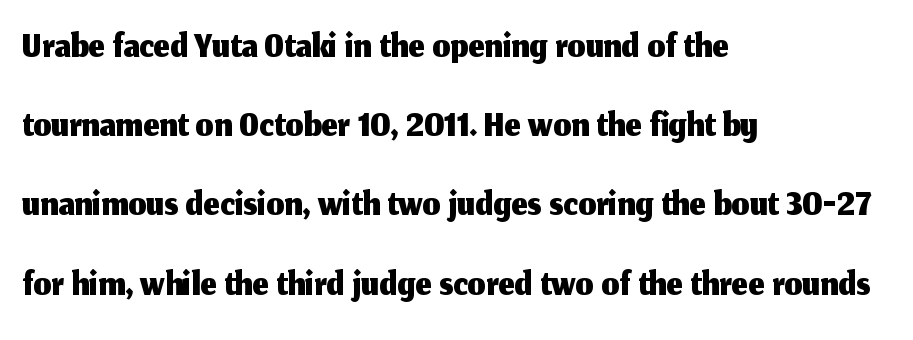
Q: Is the text italic (slanted)? A: No, it is upright.
Q: Is the typeface a serif or a sans-serif typeface? A: Sans-serif.
Q: Is the text underlined? A: No.
Q: How is the paragraph aligned? A: Left-aligned.
Q: Is the spacing between letters normal or unusually wide? A: Normal.
Q: Is the spacing between lines tight, normal or loose? A: Normal.
Q: Width (condensed, normal, or wide)? A: Normal.
Q: Stroke contrast? A: Medium.
Q: x-height? A: Medium.
Q: Monospaced? A: No.
